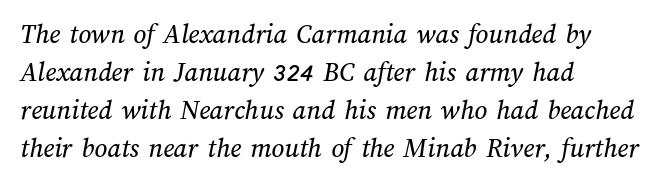
Line starts are locked; line ends wander. This rendering leaves character spacing at its baseline value. Notice how descenders clear the ascenders below comfortably — that's standard leading. Unmarked baselines from the first word to the last.
